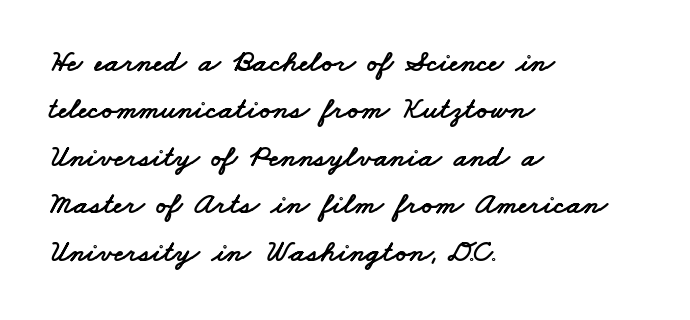
{"serif": "no", "width": "wide", "stroke_contrast": "low", "x_height": "small", "monospaced": "no", "underline": "no", "align": "left", "line_spacing": "normal", "line_spacing_ratio": 1.53, "letter_spacing": "normal", "letter_spacing_em": 0.0, "glyph_px": 31}
